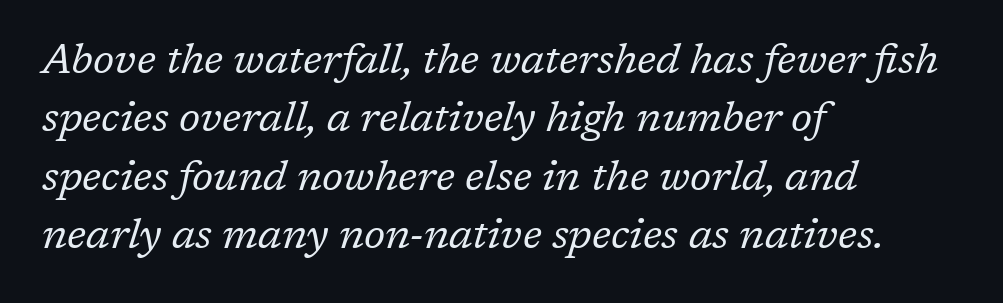
Vertical stems look standard width or narrower in stroke. The glyphs are unaccompanied by any horizontal stroke below them. The space between consecutive lines is moderate. The lettering tilts uniformly, giving the passage an italic look. Line beginnings align vertically; line endings do not.
